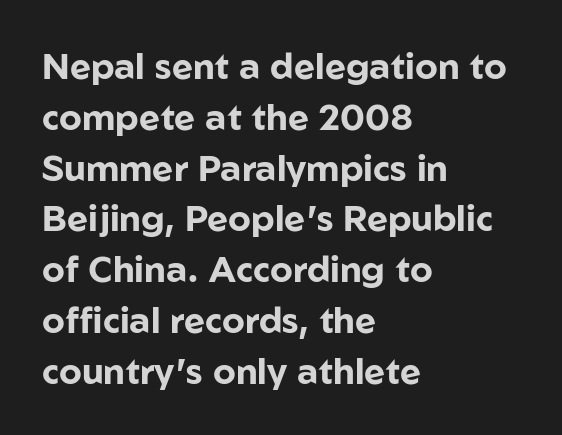
Look at the bottom of the vertical strokes: they stop flat, with no serifs. Rendered with straight, roman letterforms. The gap between lines stays unmarked. What weight is shown? A full bold with thick strokes. Summary of vertical rhythm: regular, with standard interline spacing. Spacing verdict: proportional, widths tailored to each character.
